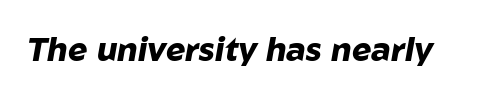
Q: Is the text bold? A: Yes.
Q: Is the text italic (slanted)? A: Yes, it leans right by about 10 degrees.
Q: Is the text underlined? A: No.
Q: Is the spacing between letters normal or unusually wide? A: Normal.
Q: Width (condensed, normal, or wide)? A: Normal.
Q: Stroke contrast? A: Low.
Q: x-height? A: Medium.
Q: Monospaced? A: No.
